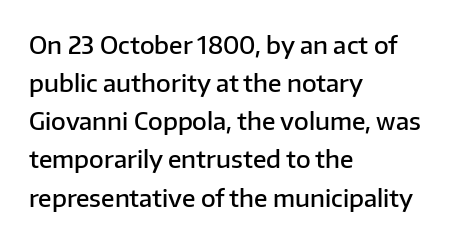
The image shows 24 px text type, upright; set left-aligned, normal line spacing (1.59x), normal letter spacing, not underlined.
